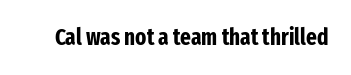
The image shows 23 px bold type, upright; set normal letter spacing, not underlined.
